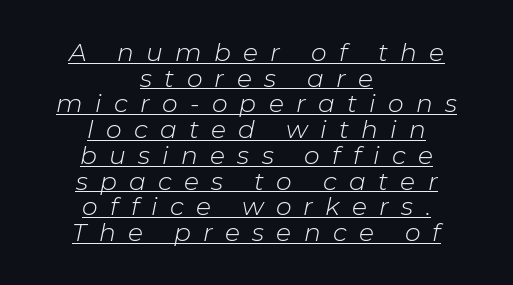
These glyphs show unthickened strokes, regular width or finer. Short note: letters widely spaced. The specimen includes a rule beneath the text block's lines. Reading down the column, the eye jumps only a short way to each next line. Centered paragraph, ragged on both sides. It's the slanting kind of type.
